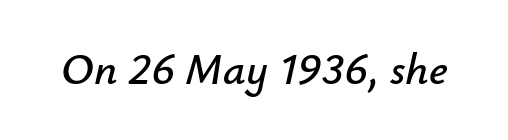
You can tell it's italic because the verticals aren't actually vertical. Here the designer chose a conventional face with non-uniform glyph widths. Bare-footed words on every line. Does extra space separate the letters? No, they use regular spacing.
